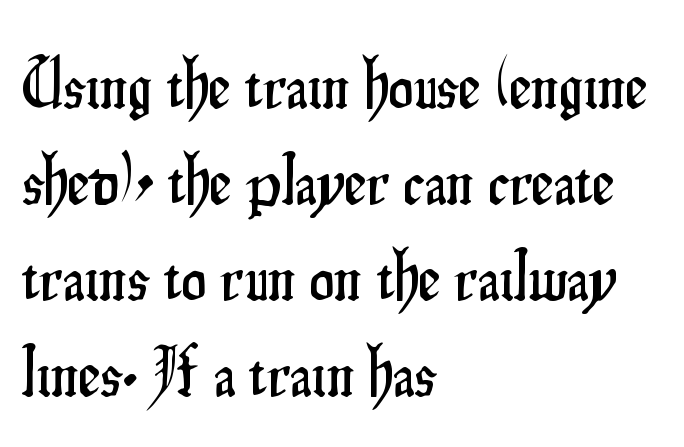
{"serif": "no", "italic": "no", "width": "condensed", "stroke_contrast": "low", "x_height": "small", "monospaced": "no", "underline": "no", "align": "left", "line_spacing": "normal", "line_spacing_ratio": 1.37, "letter_spacing": "normal", "letter_spacing_em": 0.0, "glyph_px": 70}
